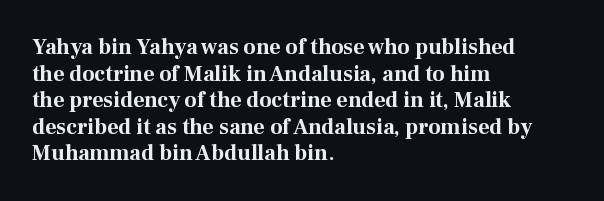
{"italic": "no", "bold": "yes", "underline": "no", "align": "left", "line_spacing_ratio": 1.21, "letter_spacing": "normal", "letter_spacing_em": 0.0, "glyph_px": 22}
